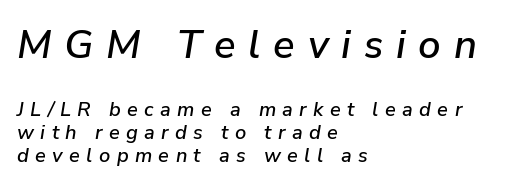
{"italic": "yes", "lean": "right", "slant_degrees": 9, "width": "normal", "stroke_contrast": "low", "x_height": "medium", "monospaced": "no", "underline": "no", "align": "left", "line_spacing": "tight", "line_spacing_ratio": 1.15, "letter_spacing": "wide", "letter_spacing_em": 0.32, "larger_block": "first", "size_ratio": 2.0, "glyph_px": 40}
